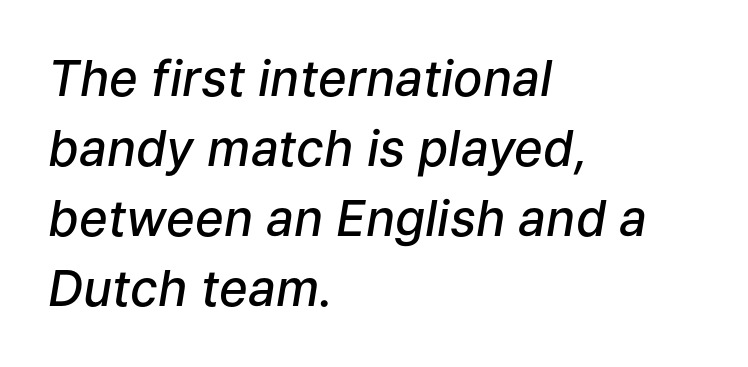
Q: Is the text bold? A: Semi-bold.
Q: Is the text italic (slanted)? A: Yes, it leans right by about 9 degrees.
Q: Is the text underlined? A: No.
Q: How is the paragraph aligned? A: Left-aligned.
Q: Is the spacing between letters normal or unusually wide? A: Normal.
Q: Is the spacing between lines tight, normal or loose? A: Normal.
Q: Width (condensed, normal, or wide)? A: Normal.
Q: Stroke contrast? A: Low.
Q: x-height? A: Medium.
Q: Monospaced? A: No.
